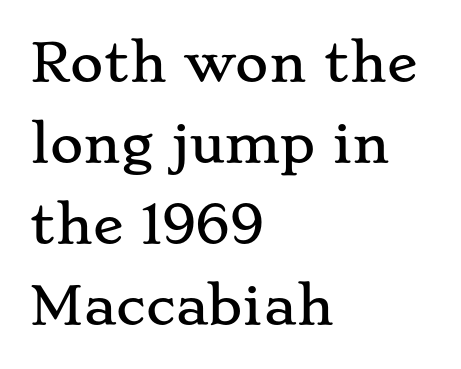
Q: Is the text italic (slanted)? A: No, it is upright.
Q: Is the typeface a serif or a sans-serif typeface? A: Serif.
Q: Is the text underlined? A: No.
Q: How is the paragraph aligned? A: Left-aligned.
Q: Is the spacing between letters normal or unusually wide? A: Normal.
Q: Is the spacing between lines tight, normal or loose? A: Normal.
Q: Width (condensed, normal, or wide)? A: Wide.
Q: Stroke contrast? A: Low.
Q: x-height? A: Small.
Q: Monospaced? A: No.
